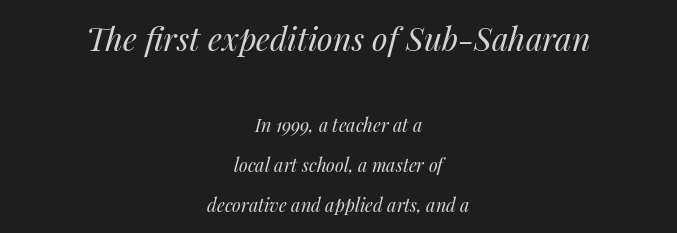
Q: Is the text bold? A: No.
Q: Is the text italic (slanted)? A: Yes, it leans right by about 14 degrees.
Q: Is the text underlined? A: No.
Q: How is the paragraph aligned? A: Centered.
Q: Is the spacing between letters normal or unusually wide? A: Normal.
Q: Is the spacing between lines tight, normal or loose? A: Loose.
Q: Which block of text is set in a larger size, the first (top) or the second (bottom)? A: The first (top) one.
Q: Width (condensed, normal, or wide)? A: Normal.
Q: Stroke contrast? A: Medium.
Q: x-height? A: Medium.
Q: Monospaced? A: No.
